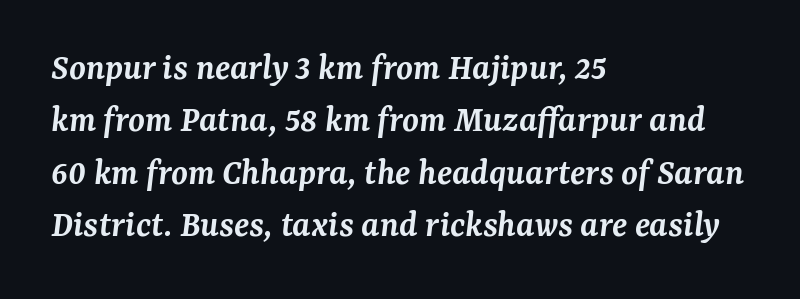
The image shows 38 px semibold serif type, italic (leaning right); set left-aligned, normal line spacing (1.38x), normal letter spacing, not underlined; medium stroke contrast and a medium x-height.
